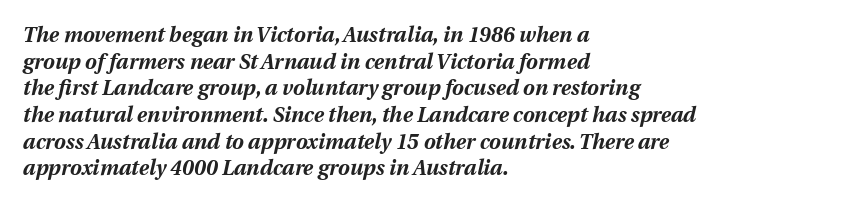
{"italic": "yes", "lean": "right", "slant_degrees": 12, "bold": "yes", "underline": "no", "align": "left", "line_spacing": "normal", "line_spacing_ratio": 1.27, "letter_spacing": "normal", "letter_spacing_em": 0.0, "glyph_px": 21}
